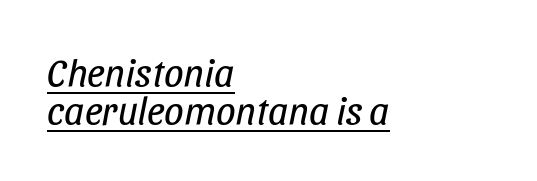
Q: Is the text bold? A: No.
Q: Is the text italic (slanted)? A: Yes, it leans right by about 11 degrees.
Q: Is the text underlined? A: Yes.
Q: How is the paragraph aligned? A: Left-aligned.
Q: Is the spacing between letters normal or unusually wide? A: Normal.
Q: Is the spacing between lines tight, normal or loose? A: Tight.
Q: Width (condensed, normal, or wide)? A: Condensed.
Q: Stroke contrast? A: Low.
Q: x-height? A: Large.
Q: Monospaced? A: No.
